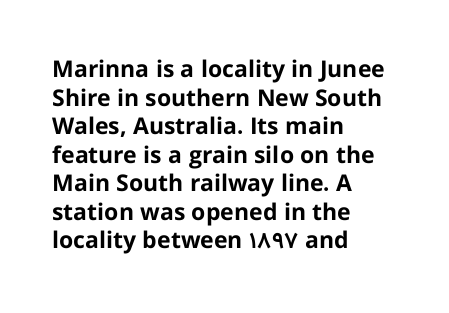
The image shows 23 px bold type, upright; set left-aligned, line spacing 1.24x, normal letter spacing, not underlined.
